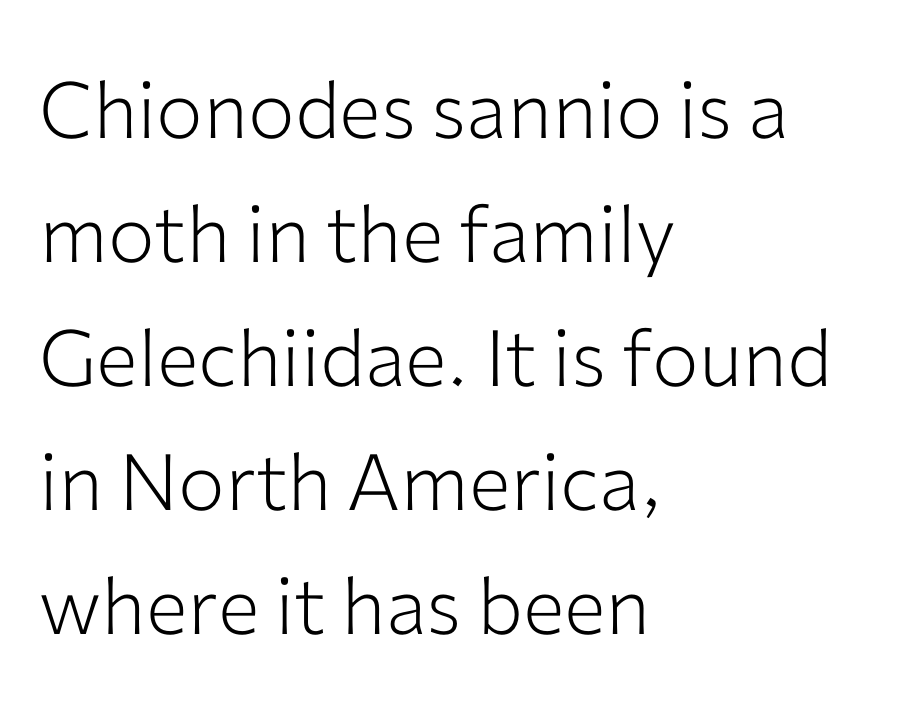
The axis of the letterforms is exactly vertical. The lines sit at an ordinary, default distance from one another. Horizontally, the lines are justified to the leading edge only. No extra tracking has been applied to these lines.
